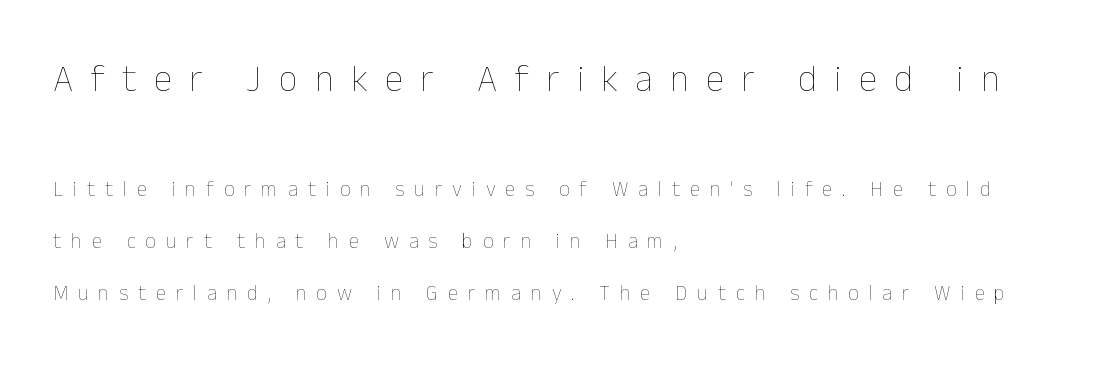
The image shows 37 px thin type, upright; set left-aligned, loose line spacing (2.47x), unusually wide letter spacing (+0.47 em), not underlined; the first (top) block is 1.76x larger; low stroke contrast and a medium x-height.
